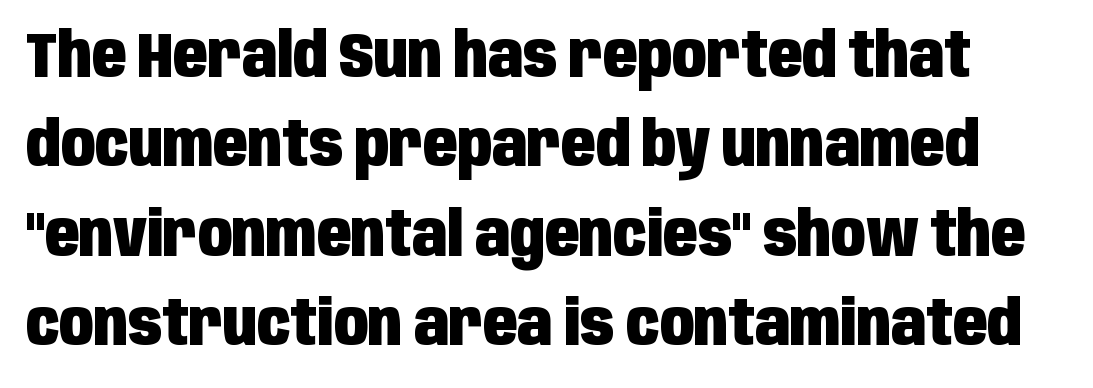
The image shows 63 px heavy, condensed sans-serif type, upright; set normal line spacing (1.42x), normal letter spacing, not underlined; low stroke contrast and a large x-height.
